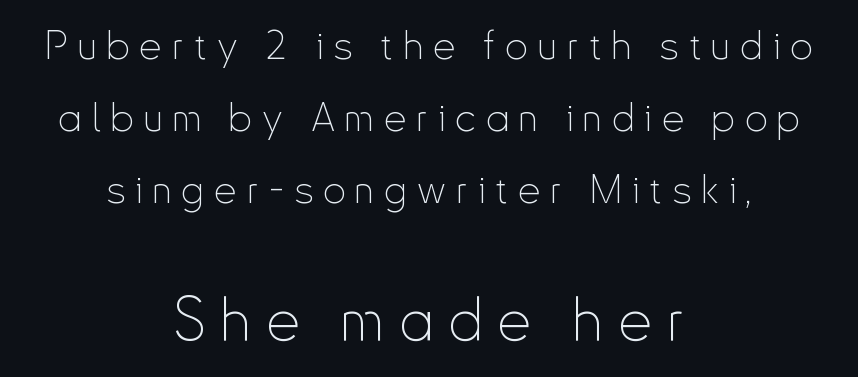
Q: Is the text bold? A: No.
Q: Is the text italic (slanted)? A: No, it is upright.
Q: Is the typeface a serif or a sans-serif typeface? A: Sans-serif.
Q: Is the text underlined? A: No.
Q: How is the paragraph aligned? A: Centered.
Q: Is the spacing between letters normal or unusually wide? A: Unusually wide.
Q: Which block of text is set in a larger size, the first (top) or the second (bottom)? A: The second (bottom) one.
Q: Width (condensed, normal, or wide)? A: Condensed.
Q: Stroke contrast? A: Low.
Q: x-height? A: Small.
Q: Monospaced? A: No.
